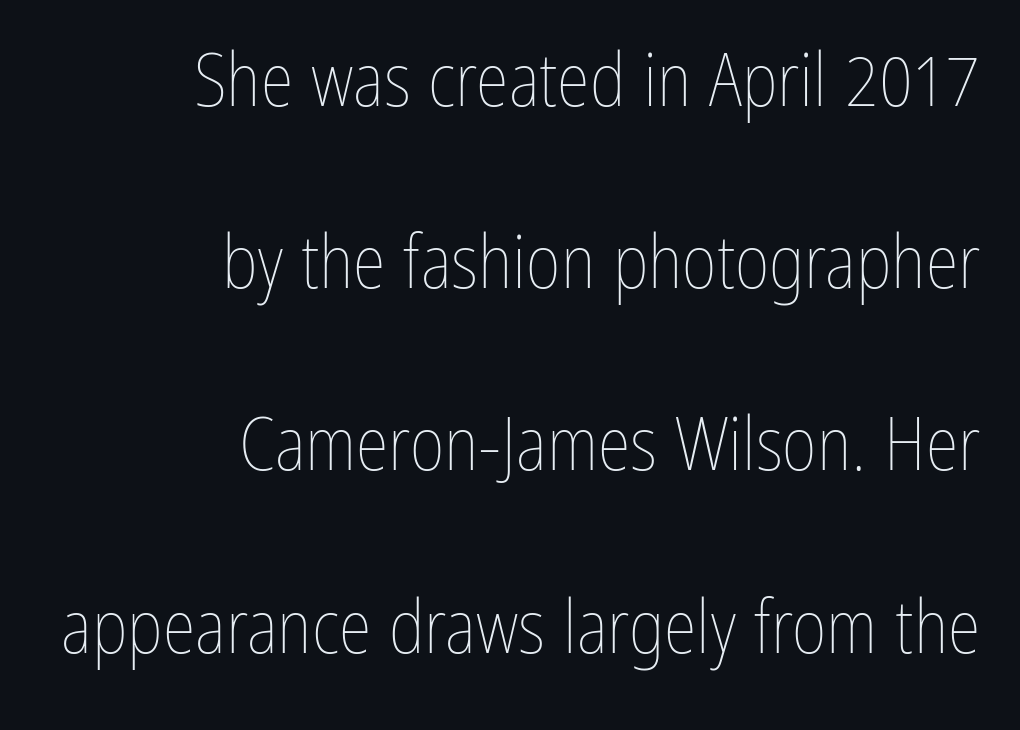
{"italic": "no", "bold": "no", "weight": "thin", "width": "condensed", "stroke_contrast": "low", "x_height": "medium", "monospaced": "no", "underline": "no", "align": "right", "line_spacing": "loose", "line_spacing_ratio": 2.43, "letter_spacing": "normal", "letter_spacing_em": 0.0, "glyph_px": 75}
